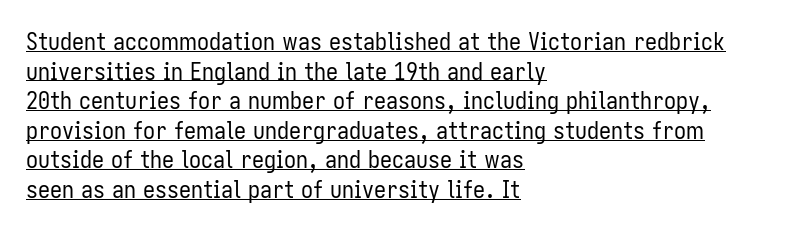
The image shows 24 px text type, upright; set left-aligned, line spacing 1.23x, normal letter spacing, underlined.
